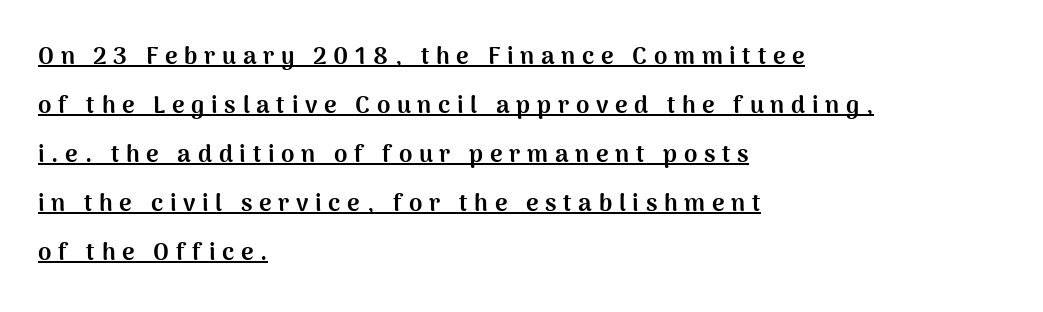
The image shows 24 px bold type, upright; set left-aligned, loose line spacing (2.04x), unusually wide letter spacing (+0.28 em), underlined.
